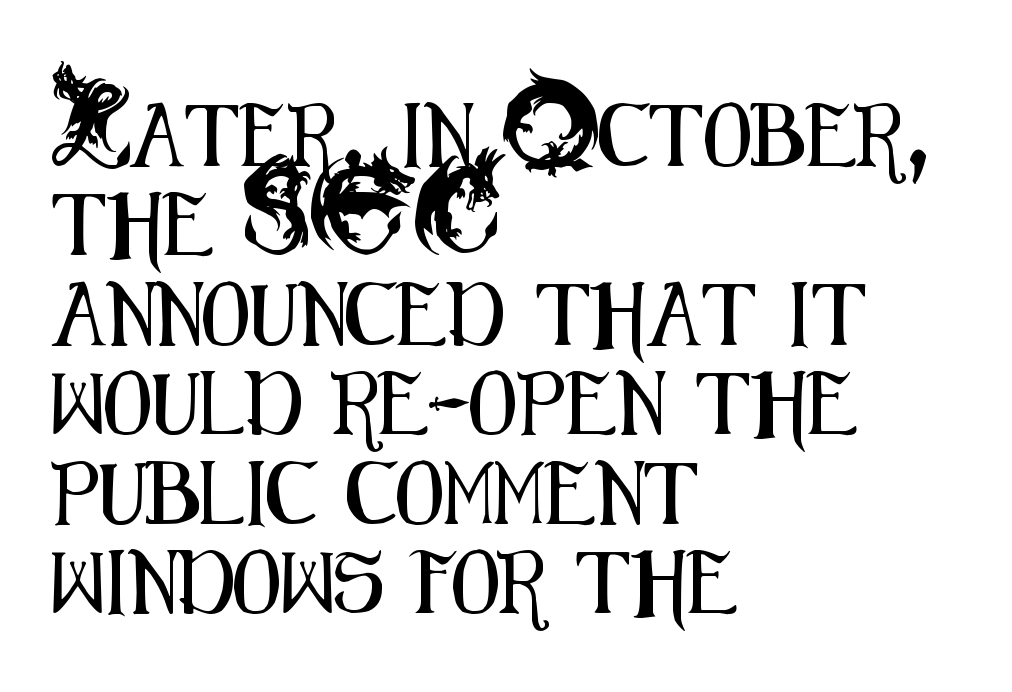
The image shows 63 px condensed sans-serif type, upright; set left-aligned, normal line spacing (1.42x), normal letter spacing, not underlined; medium stroke contrast and a small x-height.
